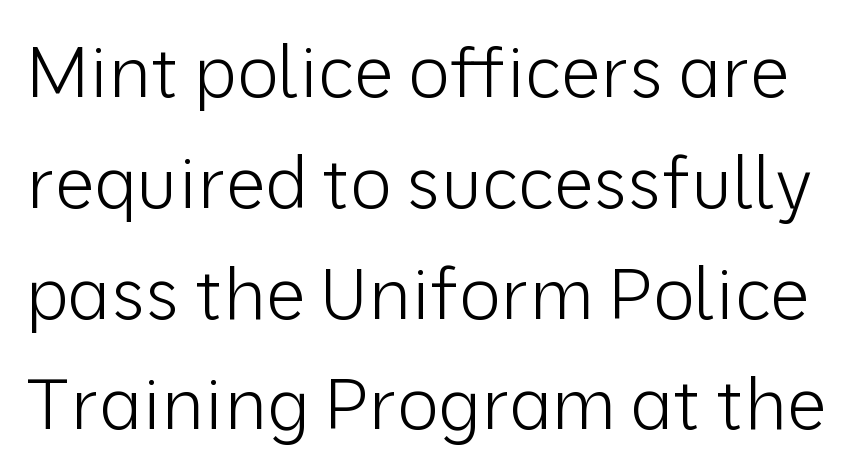
The image shows 71 px light sans-serif type, upright; set normal line spacing (1.56x), normal letter spacing, not underlined; low stroke contrast and a medium x-height.
